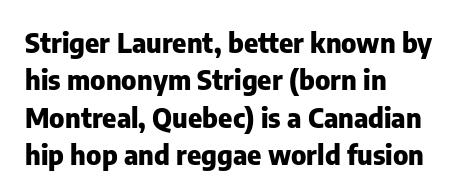
Q: Is the text bold? A: Yes.
Q: Is the text italic (slanted)? A: No, it is upright.
Q: Is the text underlined? A: No.
Q: How is the paragraph aligned? A: Left-aligned.
Q: Is the spacing between letters normal or unusually wide? A: Normal.
Q: Is the spacing between lines tight, normal or loose? A: Normal.
